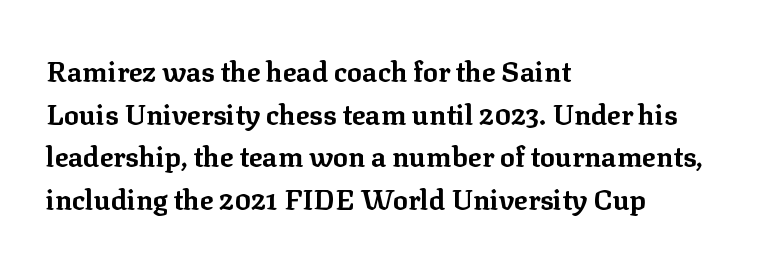
The characters display serif detailing at their extremities. This is roman type, the default non-slanted kind. Heft: maximum for text — a bold. Anything drawn beneath the words? Only blank space.
